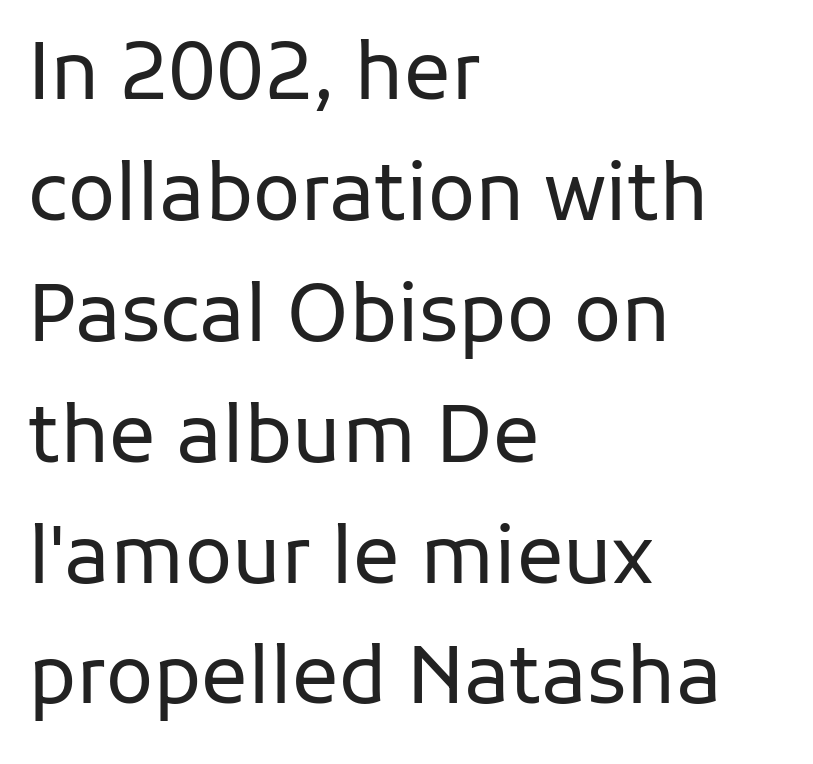
{"serif": "no", "italic": "no", "bold": "no", "weight": "regular", "width": "normal", "stroke_contrast": "low", "x_height": "medium", "monospaced": "no", "underline": "no", "align": "left", "line_spacing": "normal", "line_spacing_ratio": 1.55, "letter_spacing": "normal", "letter_spacing_em": 0.0, "glyph_px": 78}
